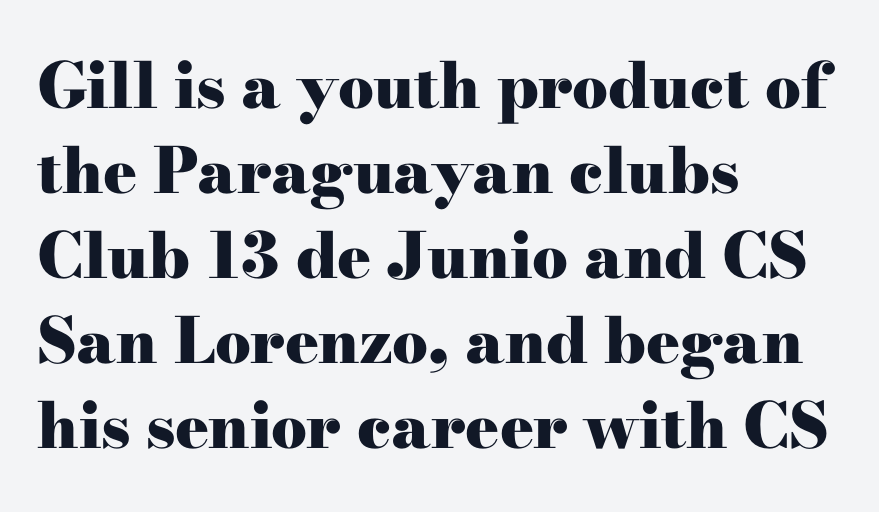
This is heavy type, rendered in bold. When letters stand straight like this, we call the style roman or upright. Is this a fixed-width face? No — the glyphs have proportional, varying widths. You could call the tracking neutral — neither tight nor loose.
